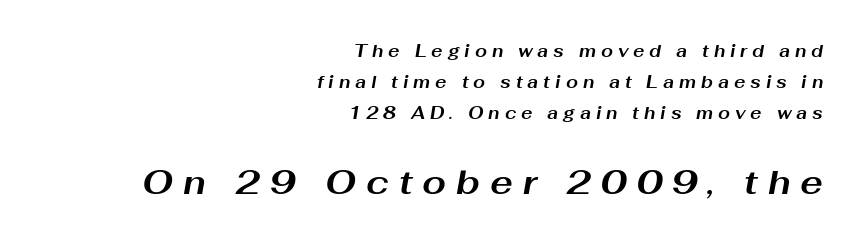
Q: Is the text bold? A: Yes.
Q: Is the text italic (slanted)? A: Yes, it leans right by about 10 degrees.
Q: Is the text underlined? A: No.
Q: How is the paragraph aligned? A: Right-aligned.
Q: Is the spacing between letters normal or unusually wide? A: Unusually wide.
Q: Which block of text is set in a larger size, the first (top) or the second (bottom)? A: The second (bottom) one.
Q: Width (condensed, normal, or wide)? A: Wide.
Q: Stroke contrast? A: Medium.
Q: x-height? A: Medium.
Q: Monospaced? A: No.
